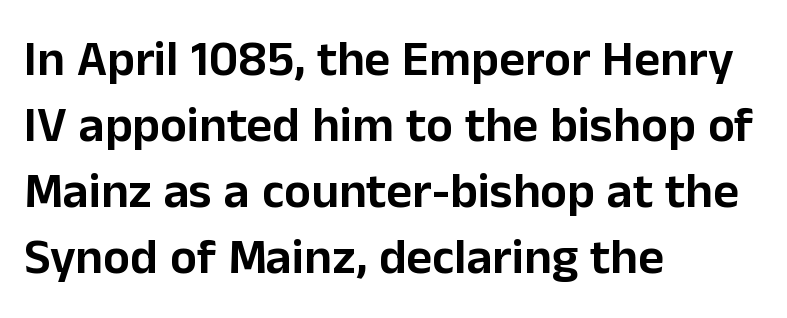
Glyph-to-glyph distance matches everyday printed text. The space beneath each line is pristine and unruled. Think of a printed novel: that variable character pitch is what you see here. The lines sit at an ordinary, default distance from one another.
